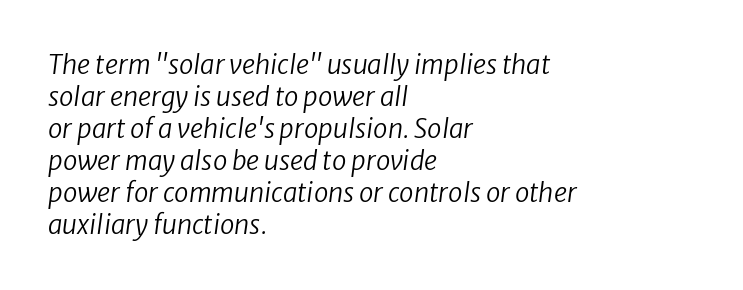
The weight tops out at a normal text grade. Casual observation: everything's shoved over to the left. The line texture is even and compact thanks to regular tracking. The zone under the glyphs is completely vacant.
